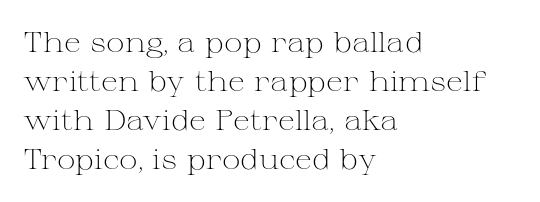
Does the type have serifs? Yes, each stem ends in a small foot. Heft: none added — not bold. Words float on clear page, feet unadorned. Compared with typical paragraphs, the rows here are spaced about the same. The typesetter chose a ragged-right arrangement here.
